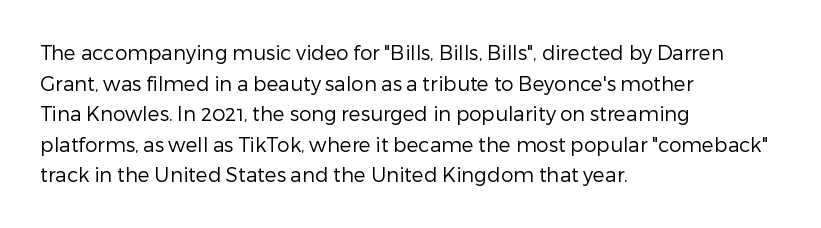
{"italic": "no", "bold": "no", "underline": "no", "align": "left", "line_spacing": "normal", "line_spacing_ratio": 1.53, "letter_spacing": "normal", "letter_spacing_em": 0.0, "glyph_px": 20}
